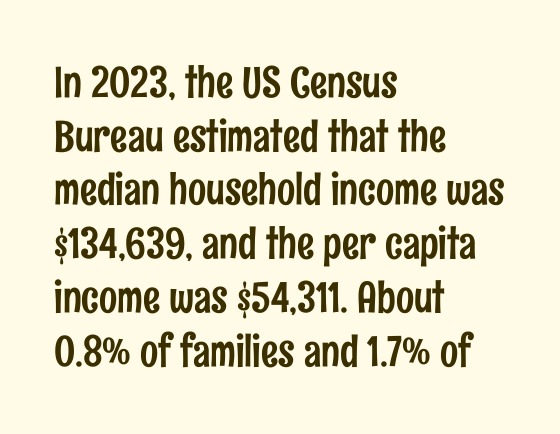
Q: Is the text italic (slanted)? A: No, it is upright.
Q: Is the typeface a serif or a sans-serif typeface? A: Sans-serif.
Q: Is the text underlined? A: No.
Q: How is the paragraph aligned? A: Left-aligned.
Q: Is the spacing between letters normal or unusually wide? A: Normal.
Q: Is the spacing between lines tight, normal or loose? A: Normal.
Q: Width (condensed, normal, or wide)? A: Condensed.
Q: Stroke contrast? A: Low.
Q: x-height? A: Medium.
Q: Monospaced? A: No.
